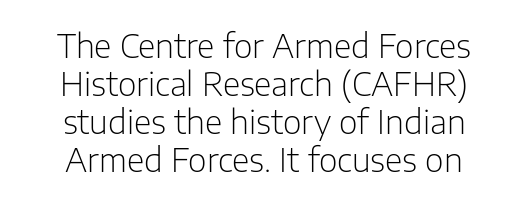
The image shows 32 px light sans-serif type, upright; set centered, line spacing 1.19x, normal letter spacing, not underlined; low stroke contrast and a medium x-height.
